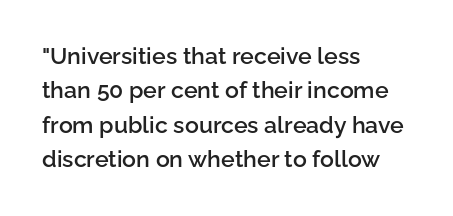
The image shows 23 px text type, upright; set left-aligned, normal line spacing (1.5x), normal letter spacing, not underlined.
